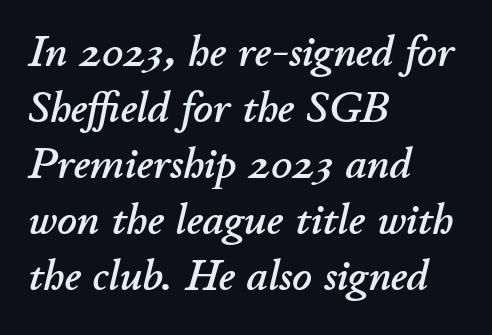
Q: Is the text italic (slanted)? A: Yes, it leans right by about 11 degrees.
Q: Is the text underlined? A: No.
Q: How is the paragraph aligned? A: Left-aligned.
Q: Is the spacing between letters normal or unusually wide? A: Normal.
Q: Is the spacing between lines tight, normal or loose? A: Normal.
Q: Width (condensed, normal, or wide)? A: Normal.
Q: Stroke contrast? A: Low.
Q: x-height? A: Small.
Q: Monospaced? A: No.
